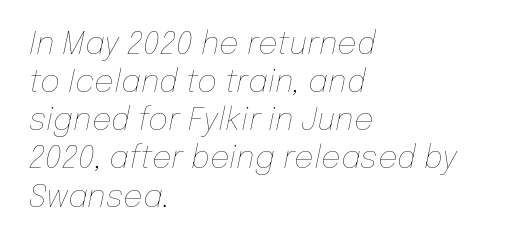
{"italic": "yes", "lean": "right", "slant_degrees": 12, "bold": "no", "weight": "thin", "width": "normal", "stroke_contrast": "low", "x_height": "medium", "monospaced": "no", "underline": "no", "align": "left", "line_spacing_ratio": 1.23, "letter_spacing": "normal", "letter_spacing_em": 0.0, "glyph_px": 31}
